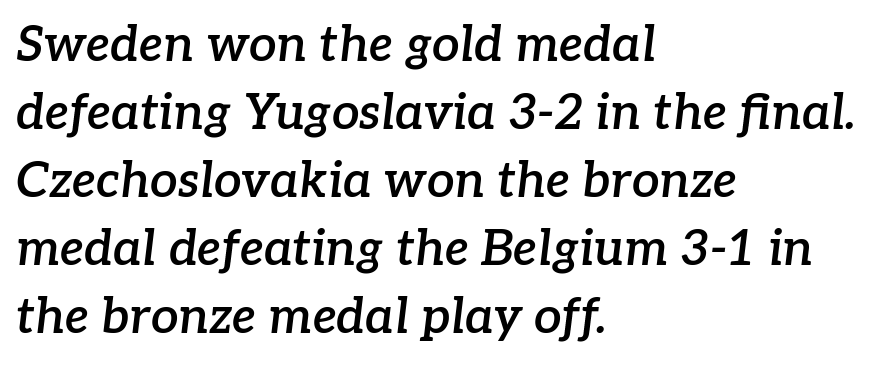
{"serif": "yes", "italic": "yes", "lean": "right", "slant_degrees": 7, "bold": "semi", "weight": "semibold", "width": "normal", "stroke_contrast": "low", "x_height": "medium", "monospaced": "no", "underline": "no", "align": "left", "line_spacing": "normal", "line_spacing_ratio": 1.39, "letter_spacing": "normal", "letter_spacing_em": 0.0, "glyph_px": 49}
